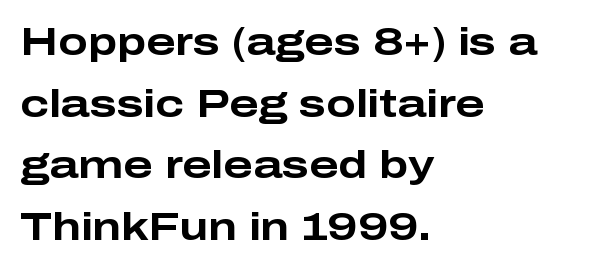
Q: Is the text bold? A: Yes.
Q: Is the text italic (slanted)? A: No, it is upright.
Q: Is the typeface a serif or a sans-serif typeface? A: Sans-serif.
Q: Is the text underlined? A: No.
Q: How is the paragraph aligned? A: Left-aligned.
Q: Is the spacing between letters normal or unusually wide? A: Normal.
Q: Is the spacing between lines tight, normal or loose? A: Normal.
Q: Width (condensed, normal, or wide)? A: Wide.
Q: Stroke contrast? A: Low.
Q: x-height? A: Medium.
Q: Monospaced? A: No.
